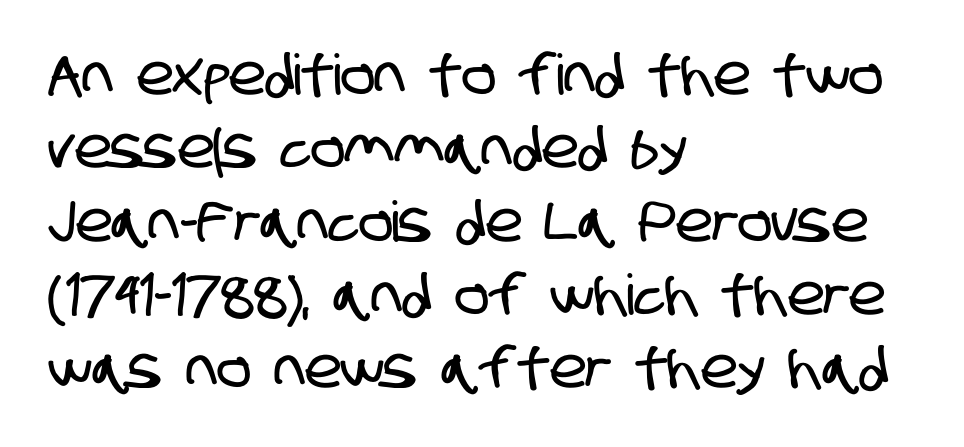
{"serif": "no", "width": "condensed", "stroke_contrast": "low", "x_height": "large", "monospaced": "no", "underline": "no", "align": "left", "line_spacing": "normal", "line_spacing_ratio": 1.31, "letter_spacing": "normal", "letter_spacing_em": 0.0, "glyph_px": 56}
